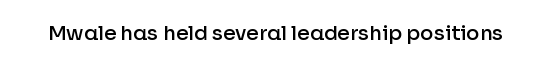
{"italic": "no", "bold": "semi", "underline": "no", "letter_spacing": "normal", "letter_spacing_em": 0.0, "glyph_px": 20}
